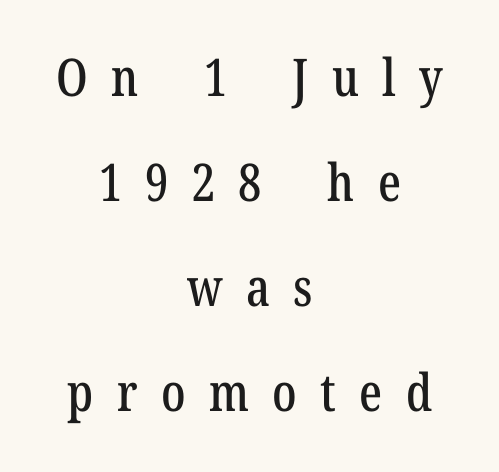
Q: Is the text italic (slanted)? A: No, it is upright.
Q: Is the typeface a serif or a sans-serif typeface? A: Serif.
Q: Is the text underlined? A: No.
Q: How is the paragraph aligned? A: Centered.
Q: Is the spacing between letters normal or unusually wide? A: Unusually wide.
Q: Is the spacing between lines tight, normal or loose? A: Loose.
Q: Width (condensed, normal, or wide)? A: Condensed.
Q: Stroke contrast? A: Low.
Q: x-height? A: Medium.
Q: Monospaced? A: No.
